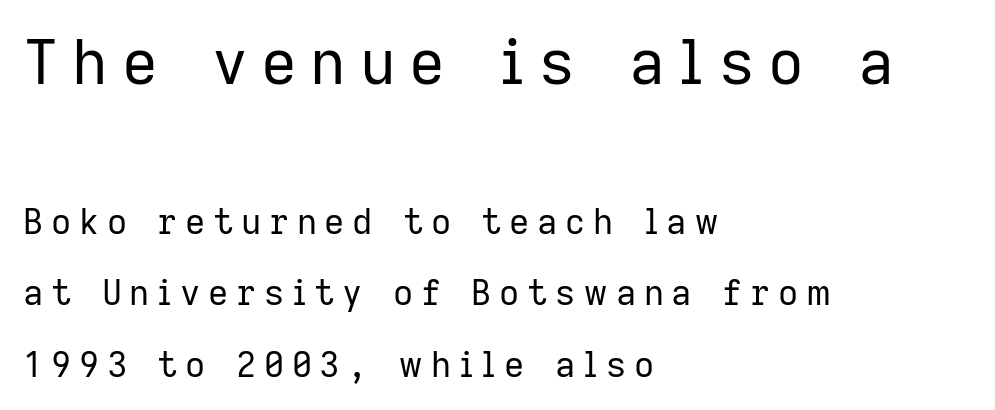
Q: Is the text bold? A: No.
Q: Is the text italic (slanted)? A: No, it is upright.
Q: Is the typeface a serif or a sans-serif typeface? A: Sans-serif.
Q: Is the text underlined? A: No.
Q: How is the paragraph aligned? A: Left-aligned.
Q: Is the spacing between letters normal or unusually wide? A: Unusually wide.
Q: Is the spacing between lines tight, normal or loose? A: Loose.
Q: Which block of text is set in a larger size, the first (top) or the second (bottom)? A: The first (top) one.
Q: Width (condensed, normal, or wide)? A: Normal.
Q: Stroke contrast? A: Low.
Q: x-height? A: Medium.
Q: Monospaced? A: No.
